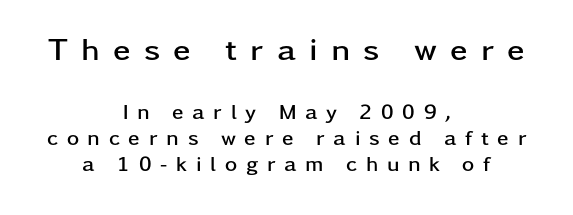
Q: Is the text bold? A: Yes.
Q: Is the text italic (slanted)? A: No, it is upright.
Q: Is the typeface a serif or a sans-serif typeface? A: Sans-serif.
Q: Is the text underlined? A: No.
Q: How is the paragraph aligned? A: Centered.
Q: Is the spacing between letters normal or unusually wide? A: Unusually wide.
Q: Is the spacing between lines tight, normal or loose? A: Normal.
Q: Which block of text is set in a larger size, the first (top) or the second (bottom)? A: The first (top) one.
Q: Width (condensed, normal, or wide)? A: Wide.
Q: Stroke contrast? A: Low.
Q: x-height? A: Medium.
Q: Monospaced? A: No.
